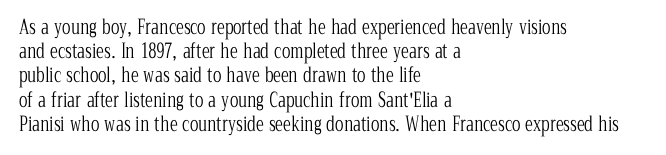
{"italic": "no", "bold": "no", "underline": "no", "align": "left", "line_spacing_ratio": 1.21, "letter_spacing": "normal", "letter_spacing_em": 0.0, "glyph_px": 20}
